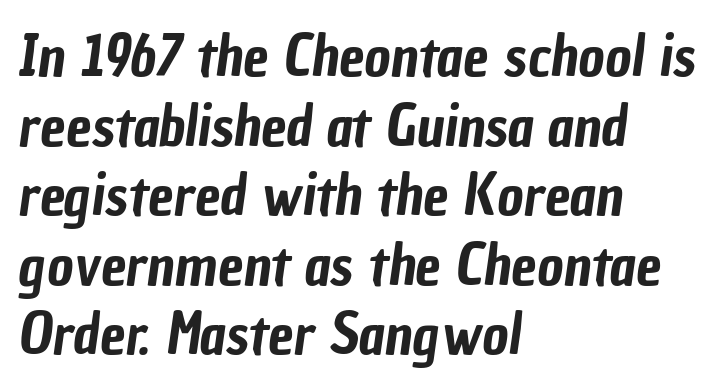
{"serif": "no", "width": "condensed", "stroke_contrast": "low", "x_height": "medium", "monospaced": "no", "underline": "no", "align": "left", "line_spacing_ratio": 1.22, "letter_spacing": "normal", "letter_spacing_em": 0.0, "glyph_px": 57}
